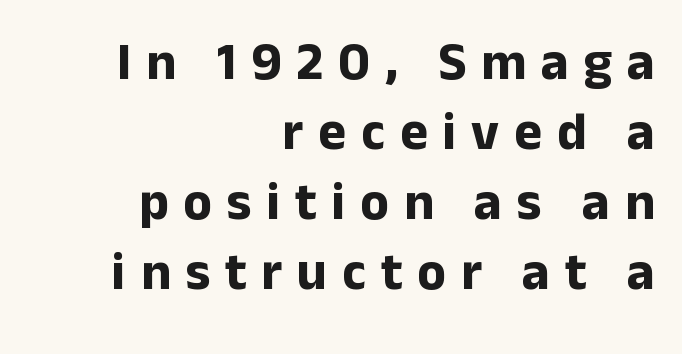
The image shows 53 px bold sans-serif type, upright; set right-aligned, normal line spacing (1.32x), unusually wide letter spacing (+0.28 em), not underlined; low stroke contrast and a medium x-height.
